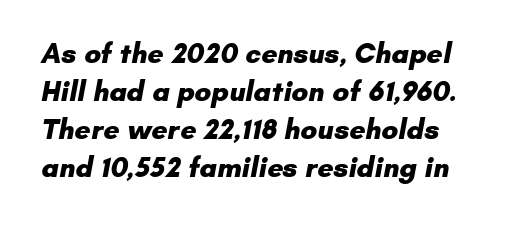
The characters display no serif detailing; their extremities are plain. Horizontal bands of white between lines are of average thickness. Chunky letters — that's bold for sure. The zone under the glyphs is completely vacant.
